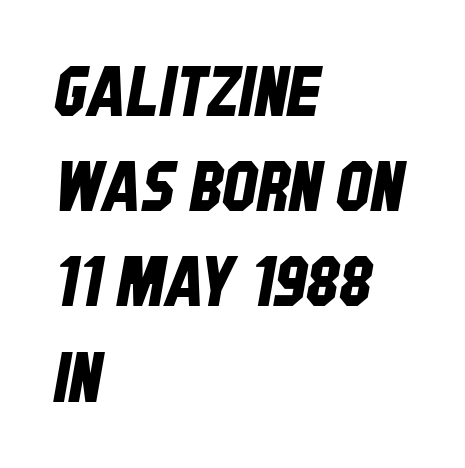
{"serif": "no", "width": "condensed", "stroke_contrast": "low", "x_height": "large", "monospaced": "no", "underline": "no", "align": "left", "line_spacing": "normal", "line_spacing_ratio": 1.38, "letter_spacing": "normal", "letter_spacing_em": 0.0, "glyph_px": 69}
